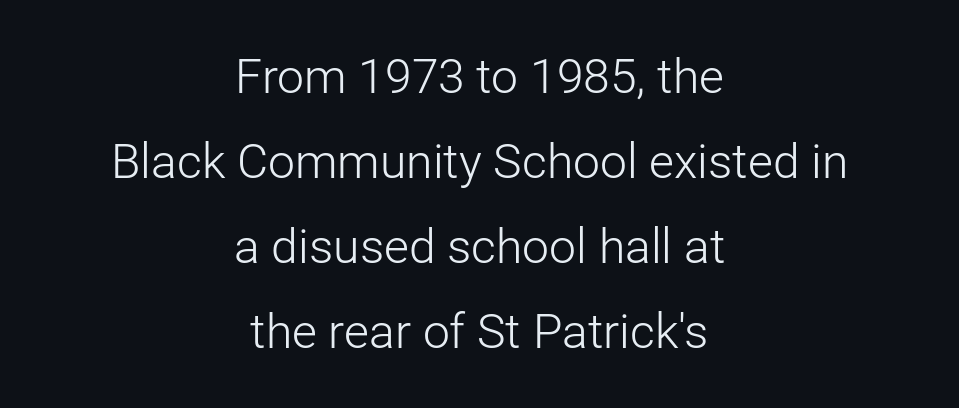
{"serif": "no", "italic": "no", "bold": "no", "weight": "light", "width": "normal", "stroke_contrast": "low", "x_height": "medium", "monospaced": "no", "underline": "no", "align": "center", "line_spacing_ratio": 1.77, "letter_spacing": "normal", "letter_spacing_em": 0.0, "glyph_px": 48}
